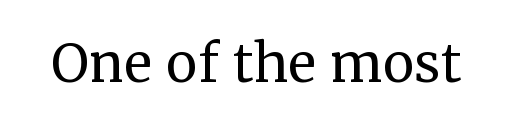
Q: Is the text bold? A: No.
Q: Is the text italic (slanted)? A: No, it is upright.
Q: Is the typeface a serif or a sans-serif typeface? A: Serif.
Q: Is the text underlined? A: No.
Q: Is the spacing between letters normal or unusually wide? A: Normal.
Q: Width (condensed, normal, or wide)? A: Normal.
Q: Stroke contrast? A: Medium.
Q: x-height? A: Medium.
Q: Monospaced? A: No.
